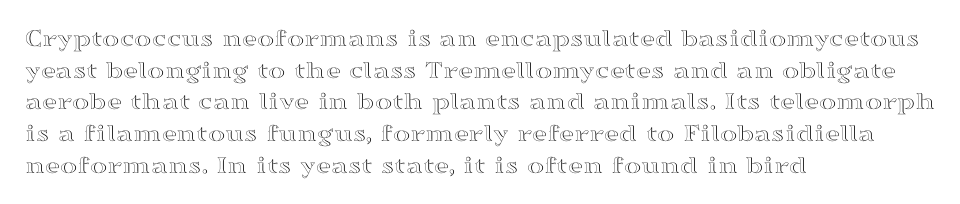
The image shows 26 px text type, upright; set left-aligned, line spacing 1.22x, normal letter spacing, not underlined.
